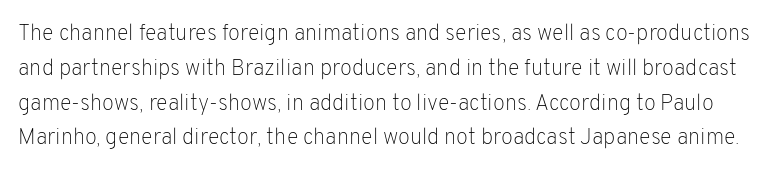
Q: Is the text bold? A: No.
Q: Is the text italic (slanted)? A: No, it is upright.
Q: Is the text underlined? A: No.
Q: Is the spacing between letters normal or unusually wide? A: Normal.
Q: Is the spacing between lines tight, normal or loose? A: Normal.
